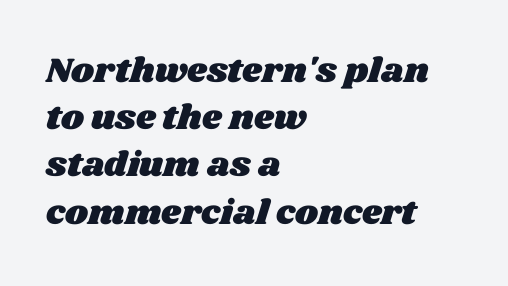
{"width": "wide", "stroke_contrast": "medium", "x_height": "large", "monospaced": "no", "underline": "no", "align": "left", "line_spacing": "normal", "line_spacing_ratio": 1.35, "letter_spacing": "normal", "letter_spacing_em": 0.0, "glyph_px": 35}
